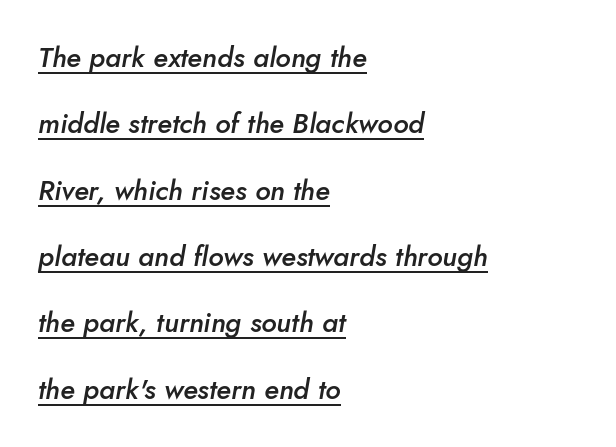
The image shows 28 px semibold type, italic (leaning right); set left-aligned, loose line spacing (2.37x), normal letter spacing, underlined; low stroke contrast and a small x-height.
